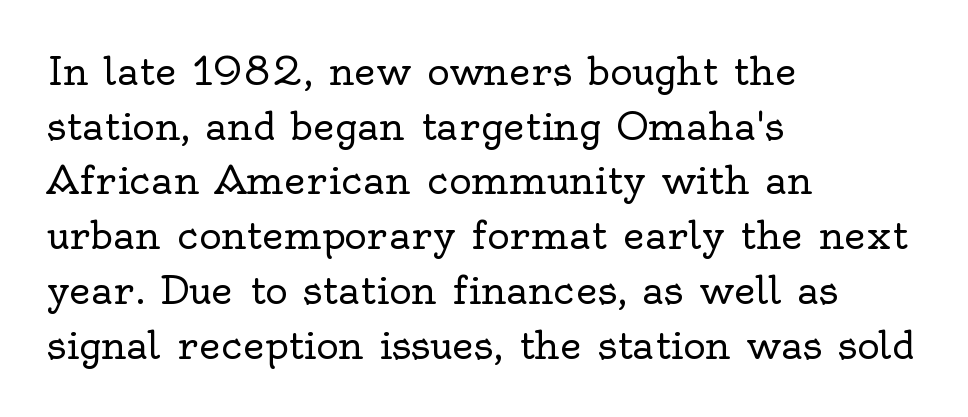
{"serif": "yes", "italic": "no", "bold": "no", "weight": "regular", "width": "normal", "x_height": "small", "monospaced": "no", "underline": "no", "align": "left", "line_spacing": "normal", "line_spacing_ratio": 1.44, "letter_spacing": "normal", "letter_spacing_em": 0.0, "glyph_px": 38}
